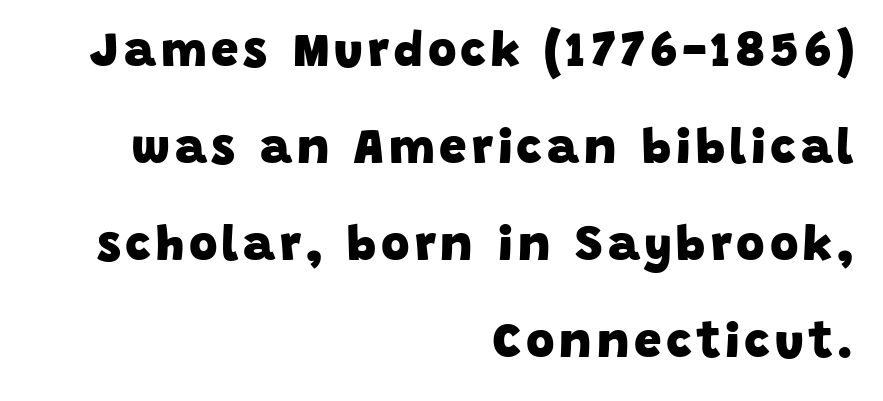
Unlike a traditional serif, this face leaves its strokes unadorned. The rendering uses natural spacing where letterforms have individual widths. The lines are quadded right. A great deal of white space separates one row of letters from the next. Letters rest on an invisible, unmarked baseline. Every letter is thick-stroked: bold, no question.
